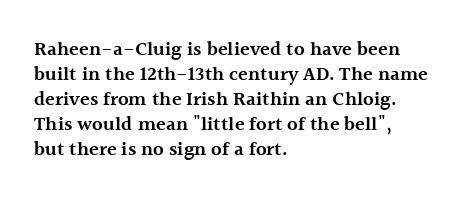
{"italic": "no", "bold": "semi", "underline": "no", "align": "left", "line_spacing": "normal", "line_spacing_ratio": 1.25, "letter_spacing": "normal", "letter_spacing_em": 0.0, "glyph_px": 20}
